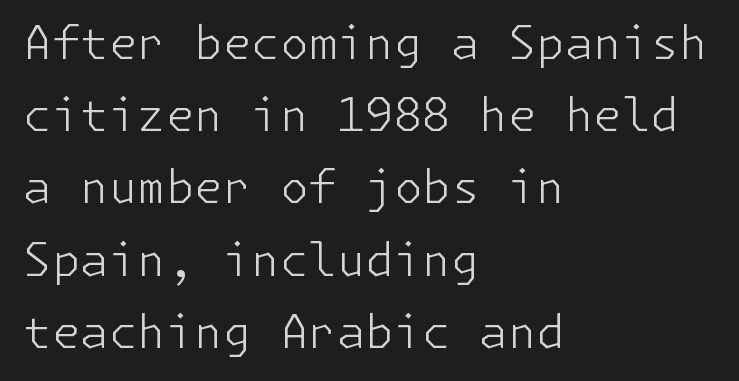
Q: Is the text bold? A: No.
Q: Is the text italic (slanted)? A: No, it is upright.
Q: Is the typeface a serif or a sans-serif typeface? A: Sans-serif.
Q: Is the text underlined? A: No.
Q: How is the paragraph aligned? A: Left-aligned.
Q: Is the spacing between letters normal or unusually wide? A: Normal.
Q: Is the spacing between lines tight, normal or loose? A: Normal.
Q: Width (condensed, normal, or wide)? A: Normal.
Q: Stroke contrast? A: Low.
Q: x-height? A: Medium.
